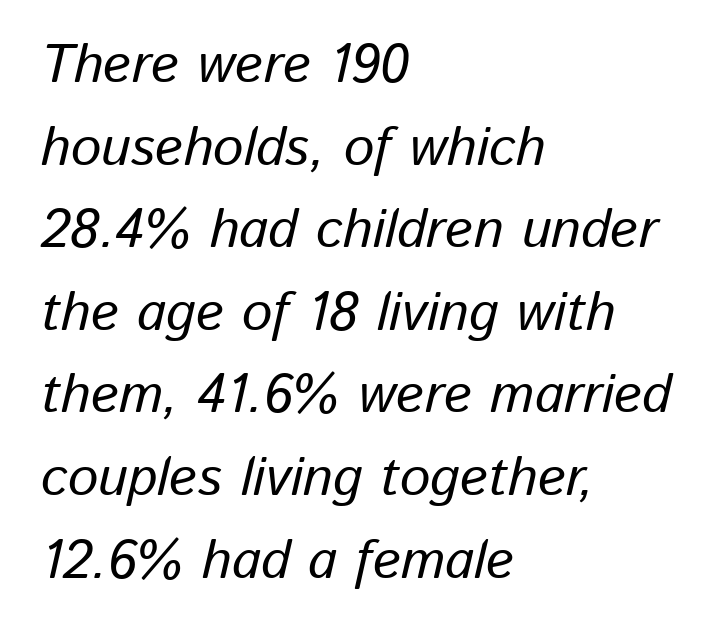
The image shows 54 px text type, italic (leaning right); set left-aligned, normal line spacing (1.53x), normal letter spacing, not underlined; low stroke contrast and a medium x-height.
